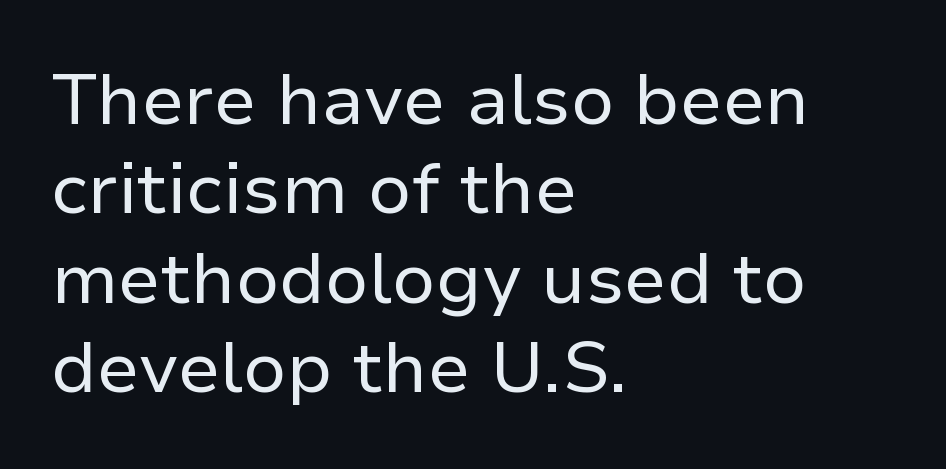
Q: Is the text bold? A: No.
Q: Is the text italic (slanted)? A: No, it is upright.
Q: Is the typeface a serif or a sans-serif typeface? A: Sans-serif.
Q: Is the text underlined? A: No.
Q: How is the paragraph aligned? A: Left-aligned.
Q: Is the spacing between letters normal or unusually wide? A: Normal.
Q: Width (condensed, normal, or wide)? A: Normal.
Q: Stroke contrast? A: Low.
Q: x-height? A: Medium.
Q: Monospaced? A: No.
